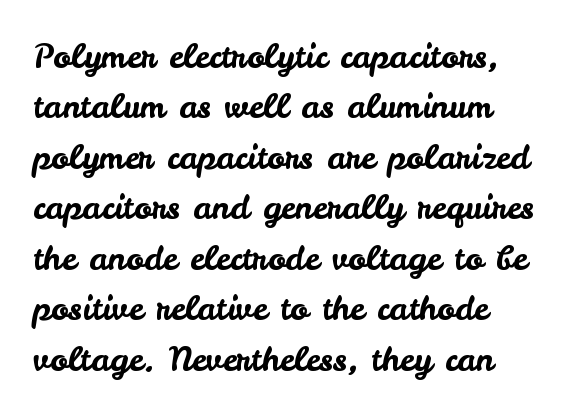
{"serif": "no", "width": "normal", "stroke_contrast": "low", "x_height": "small", "monospaced": "no", "underline": "no", "align": "left", "line_spacing": "normal", "line_spacing_ratio": 1.53, "letter_spacing": "normal", "letter_spacing_em": 0.0, "glyph_px": 33}
